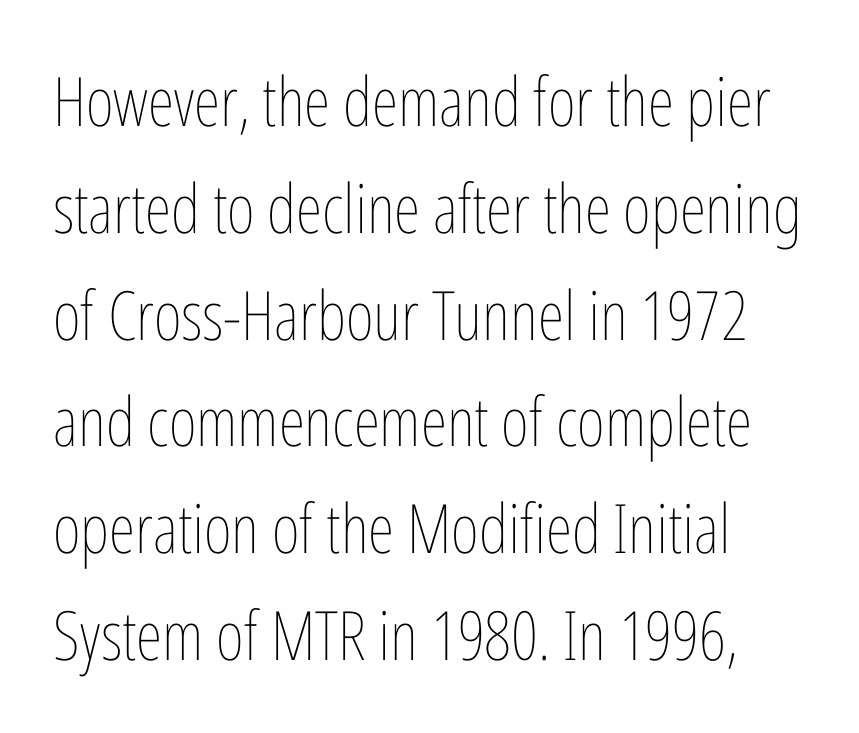
Regarding leading, the lines here are spaced in the standard way. These lines are rendered in a variable-pitch font. All the whitespace from short lines collects on the right. No heavy texture on the line: the type isn't bold.
